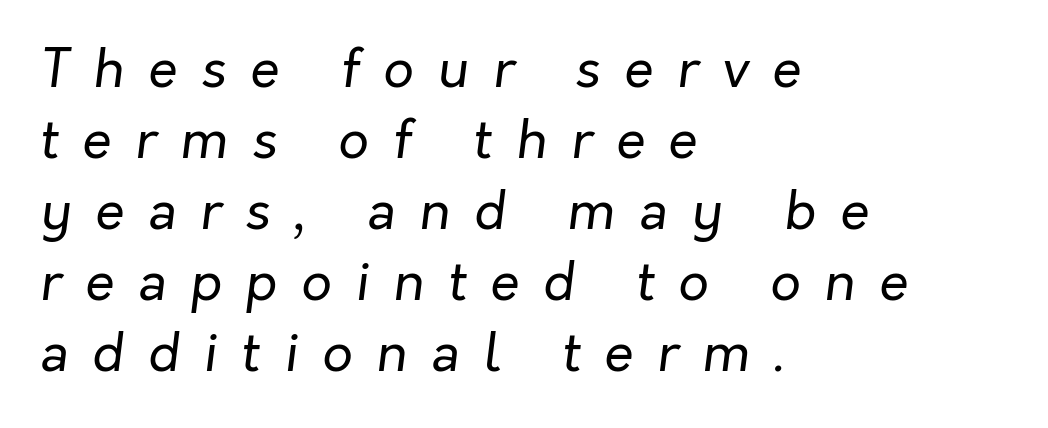
The image shows 53 px regular-weight type, italic (leaning right); set left-aligned, normal line spacing (1.34x), unusually wide letter spacing (+0.45 em), not underlined; low stroke contrast and a medium x-height.
